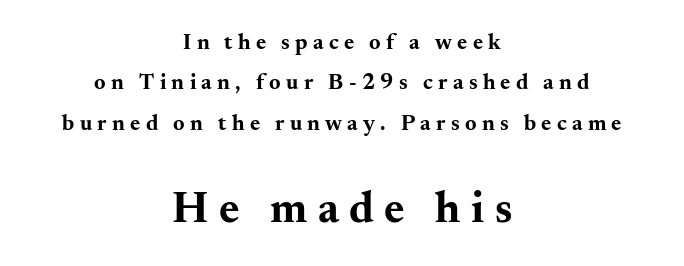
The image shows 44 px bold, wide serif type, upright; set centered, line spacing 1.84x, unusually wide letter spacing (+0.24 em), not underlined; the second (bottom) block is 2.0x larger; medium stroke contrast and a small x-height.
